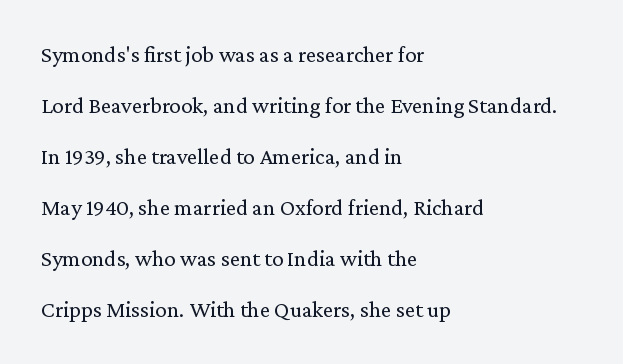
Q: Is the text bold? A: No.
Q: Is the text italic (slanted)? A: No, it is upright.
Q: Is the text underlined? A: No.
Q: How is the paragraph aligned? A: Left-aligned.
Q: Is the spacing between letters normal or unusually wide? A: Normal.
Q: Is the spacing between lines tight, normal or loose? A: Loose.
